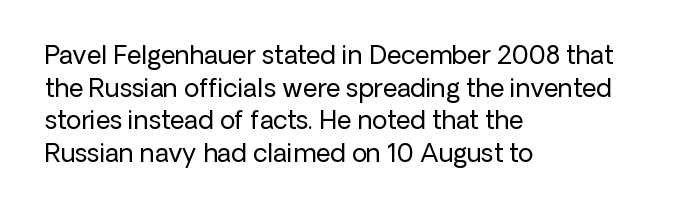
{"italic": "no", "bold": "no", "underline": "no", "align": "left", "line_spacing": "normal", "line_spacing_ratio": 1.31, "letter_spacing": "normal", "letter_spacing_em": 0.0, "glyph_px": 25}
